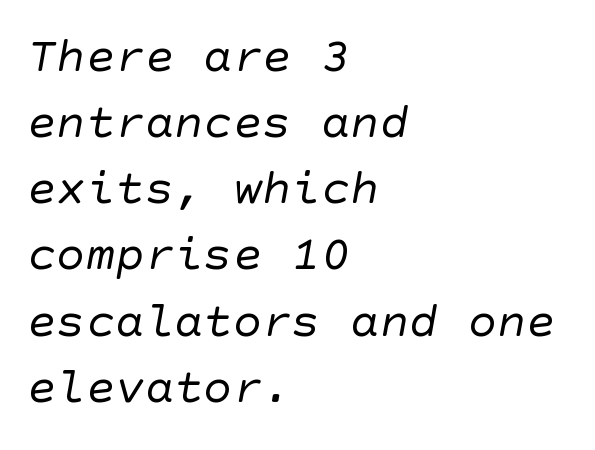
Q: Is the text bold? A: No.
Q: Is the typeface a serif or a sans-serif typeface? A: Sans-serif.
Q: Is the text underlined? A: No.
Q: How is the paragraph aligned? A: Left-aligned.
Q: Is the spacing between letters normal or unusually wide? A: Normal.
Q: Is the spacing between lines tight, normal or loose? A: Normal.
Q: Width (condensed, normal, or wide)? A: Normal.
Q: Stroke contrast? A: Low.
Q: x-height? A: Large.
